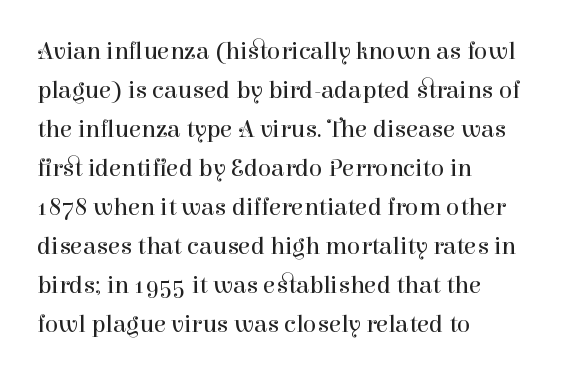
{"italic": "no", "bold": "no", "underline": "no", "align": "left", "line_spacing": "normal", "line_spacing_ratio": 1.56, "letter_spacing": "normal", "letter_spacing_em": 0.0, "glyph_px": 25}
